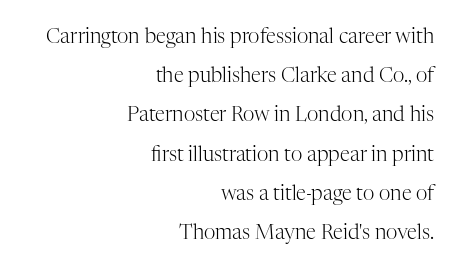
This sample is right-justified, so line beginnings fall wherever the words allow. Default kerning and tracking; the words read as compact shapes. You could fit nearly another row in the gap between these rows. Every stem runs plumb, perpendicular to the baseline. Letters rest on an invisible, unmarked baseline. The letterforms sit at book weight or below.
